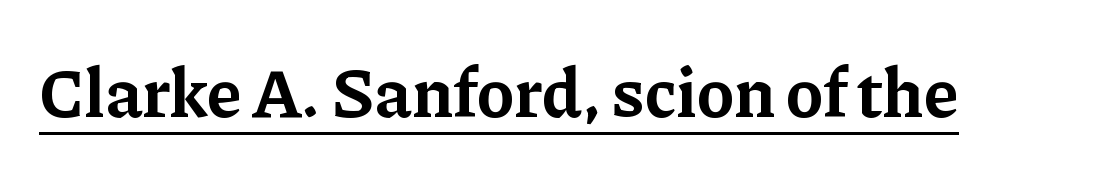
The image shows 70 px bold serif type, upright; set normal letter spacing, underlined; low stroke contrast and a medium x-height.
